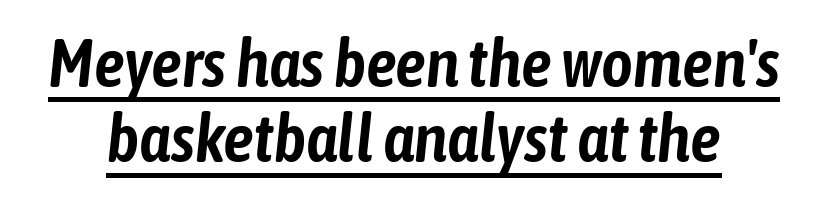
What stands out about the letter spacing? Nothing — it is the standard amount. Vertical spacing — tight. This sample has the flowing, uneven cadence of proportional lettering. Notice how the stems are inclined rather than vertical — that's the hallmark of italics. Each line of the rendering has a horizontal stroke beneath the glyphs.
